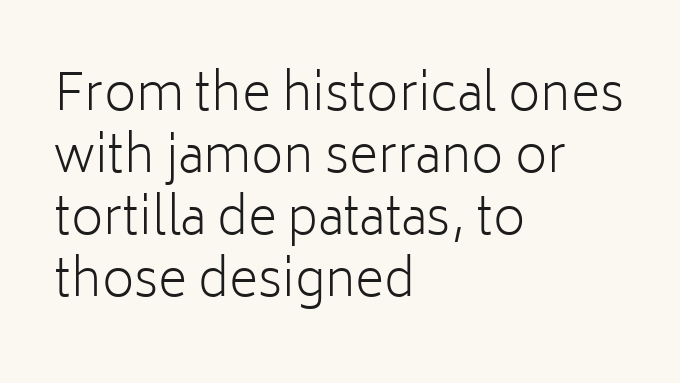
{"serif": "no", "italic": "no", "bold": "no", "weight": "light", "width": "normal", "stroke_contrast": "low", "x_height": "medium", "monospaced": "no", "underline": "no", "align": "left", "line_spacing_ratio": 1.24, "letter_spacing": "normal", "letter_spacing_em": 0.0, "glyph_px": 50}
